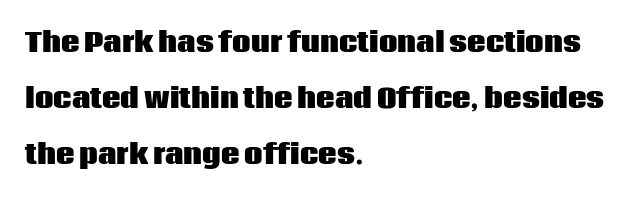
Q: Is the text bold? A: Yes.
Q: Is the text italic (slanted)? A: No, it is upright.
Q: Is the text underlined? A: No.
Q: How is the paragraph aligned? A: Left-aligned.
Q: Is the spacing between letters normal or unusually wide? A: Normal.
Q: Is the spacing between lines tight, normal or loose? A: Loose.
